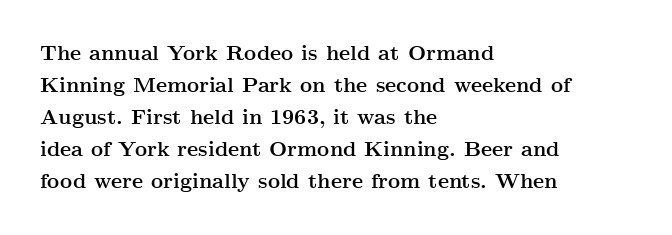
The image shows 21 px bold type, upright; set left-aligned, normal line spacing (1.52x), normal letter spacing, not underlined.
